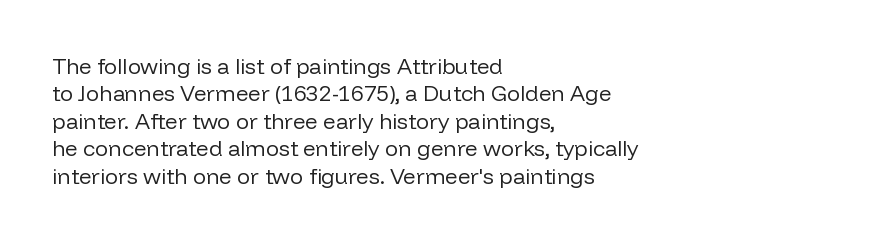
The image shows 22 px text type, upright; set left-aligned, normal line spacing (1.25x), normal letter spacing, not underlined.
